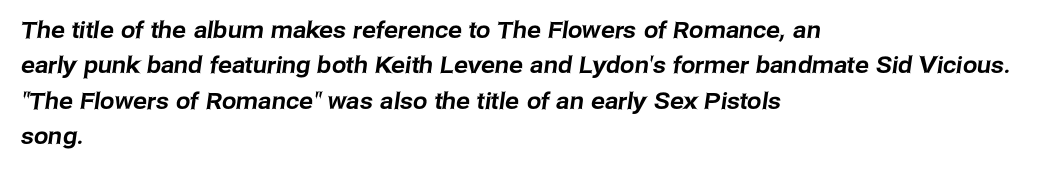
Q: Is the text underlined? A: No.
Q: How is the paragraph aligned? A: Left-aligned.
Q: Is the spacing between letters normal or unusually wide? A: Normal.
Q: Is the spacing between lines tight, normal or loose? A: Normal.
